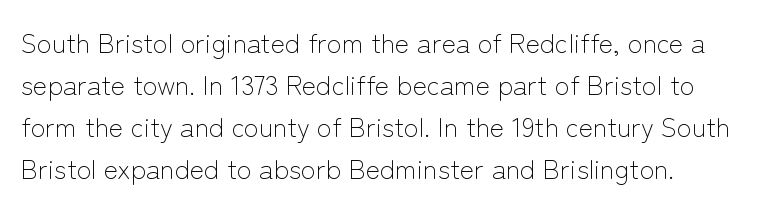
{"italic": "no", "bold": "no", "underline": "no", "line_spacing": "normal", "line_spacing_ratio": 1.56, "letter_spacing": "normal", "letter_spacing_em": 0.0, "glyph_px": 27}
